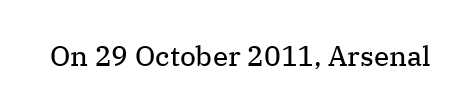
Q: Is the text bold? A: No.
Q: Is the text italic (slanted)? A: No, it is upright.
Q: Is the typeface a serif or a sans-serif typeface? A: Serif.
Q: Is the text underlined? A: No.
Q: Is the spacing between letters normal or unusually wide? A: Normal.
Q: Width (condensed, normal, or wide)? A: Normal.
Q: Stroke contrast? A: Medium.
Q: x-height? A: Medium.
Q: Monospaced? A: No.
